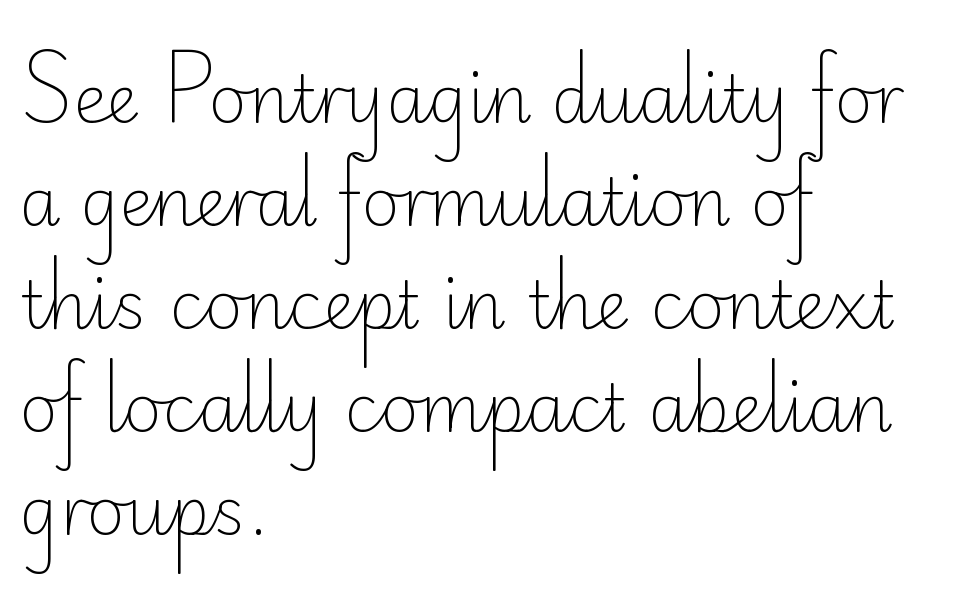
No extra ink here — the face is not bold. Designer's note — italics off, roman on. The passage shown has conventional tracking throughout. Nobody drew a line under any word here. In CSS terms this would be text-align: left.
